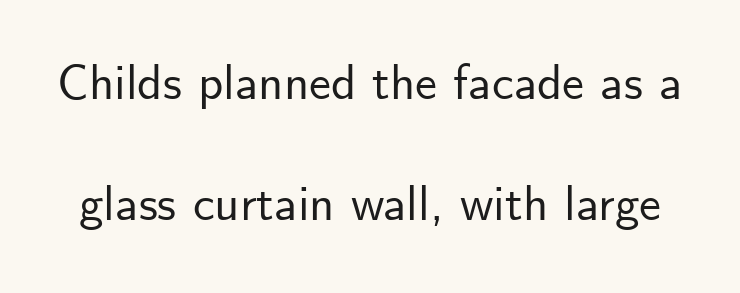
The image shows 49 px sans-serif type, upright; set loose line spacing (2.46x), normal letter spacing, not underlined; low stroke contrast and a small x-height.
